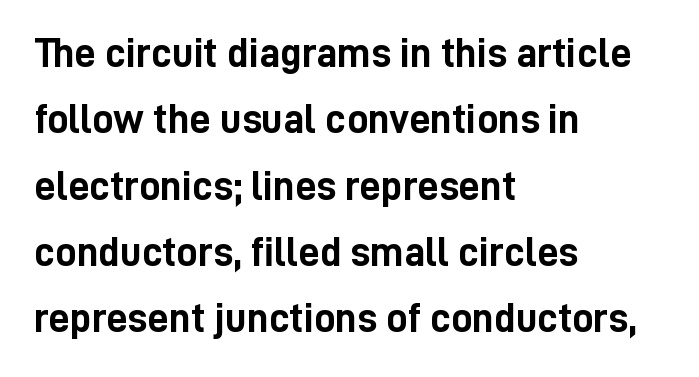
Is this a fixed-width face? No — the glyphs have proportional, varying widths. Baseline-to-baseline distance is the conventional proportion of letter height. Descender tails drop into unmarked territory. Weight check: bold — yes, fully. Regarding serifs, this sample does without them. The lettering holds an erect, upright posture throughout.
